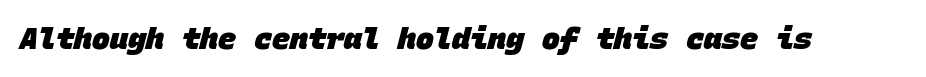
Q: Is the text bold? A: Yes.
Q: Is the typeface a serif or a sans-serif typeface? A: Sans-serif.
Q: Is the text underlined? A: No.
Q: Is the spacing between letters normal or unusually wide? A: Normal.
Q: Width (condensed, normal, or wide)? A: Normal.
Q: Stroke contrast? A: Low.
Q: x-height? A: Large.
Q: Monospaced? A: Yes.
